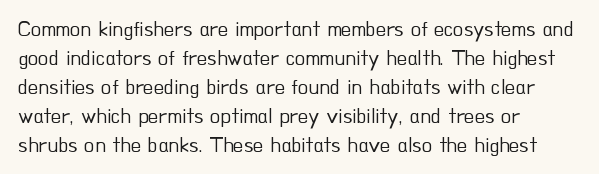
Letters rest on an invisible, unmarked baseline. Heaviness? Minimal to ordinary, like unemphasized prose. The rendering anchors every line to the left-hand side. The line-height multiplier appears to be the usual default.
